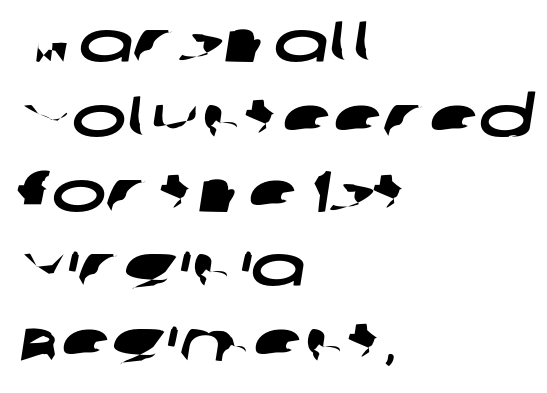
The space directly below the letters is spotless. No extra tracking has been applied to these lines. Short and long lines alike share a common starting point at left. Grotesque or geometric, the face here clearly has no serifs. The letters advance in unequal steps, a hallmark of proportional type.
